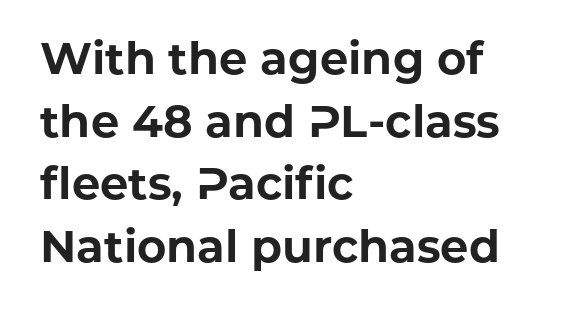
Q: Is the text bold? A: Yes.
Q: Is the text italic (slanted)? A: No, it is upright.
Q: Is the typeface a serif or a sans-serif typeface? A: Sans-serif.
Q: Is the text underlined? A: No.
Q: How is the paragraph aligned? A: Left-aligned.
Q: Is the spacing between letters normal or unusually wide? A: Normal.
Q: Is the spacing between lines tight, normal or loose? A: Normal.
Q: Width (condensed, normal, or wide)? A: Normal.
Q: Stroke contrast? A: Low.
Q: x-height? A: Medium.
Q: Monospaced? A: No.
